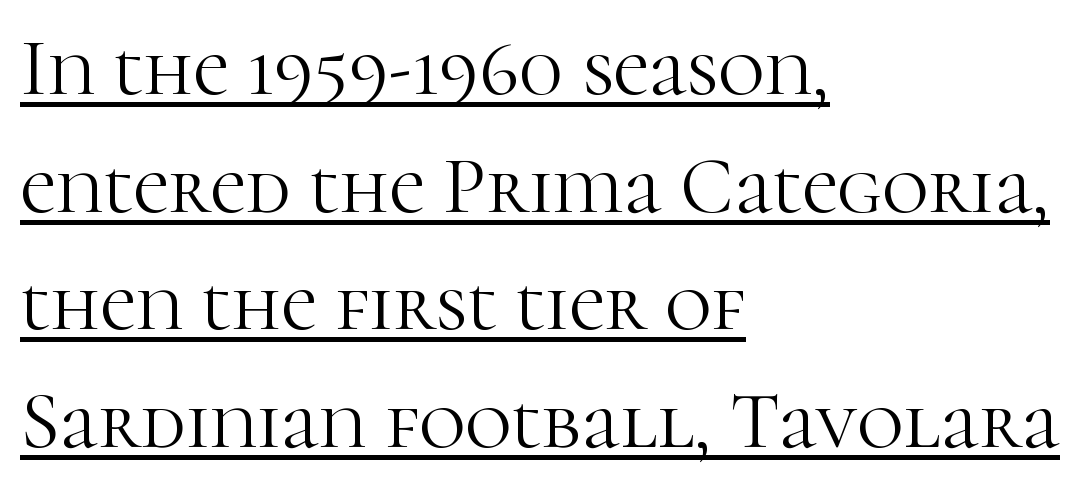
{"serif": "yes", "italic": "no", "bold": "no", "weight": "light", "width": "normal", "stroke_contrast": "high", "x_height": "medium", "monospaced": "no", "underline": "yes", "align": "left", "line_spacing": "normal", "line_spacing_ratio": 1.47, "letter_spacing": "normal", "letter_spacing_em": 0.0, "glyph_px": 80}
